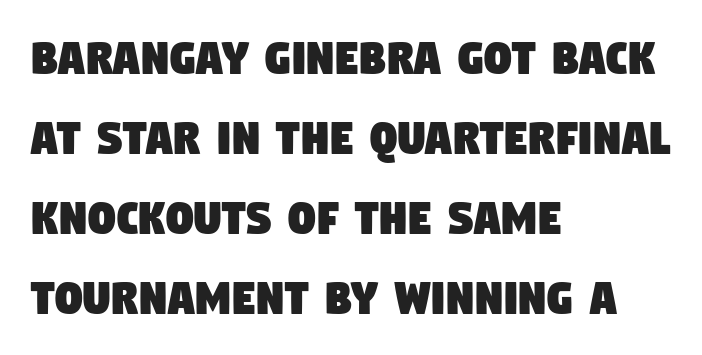
The image shows 54 px condensed sans-serif type; set left-aligned, normal line spacing (1.48x), normal letter spacing, not underlined; low stroke contrast and a large x-height.
